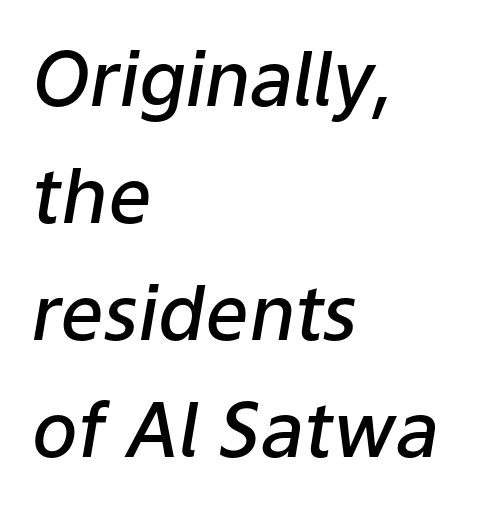
{"italic": "yes", "lean": "right", "slant_degrees": 9, "bold": "semi", "weight": "semibold", "width": "normal", "stroke_contrast": "low", "x_height": "medium", "monospaced": "no", "underline": "no", "align": "left", "line_spacing": "normal", "line_spacing_ratio": 1.54, "letter_spacing": "normal", "letter_spacing_em": 0.0, "glyph_px": 76}
